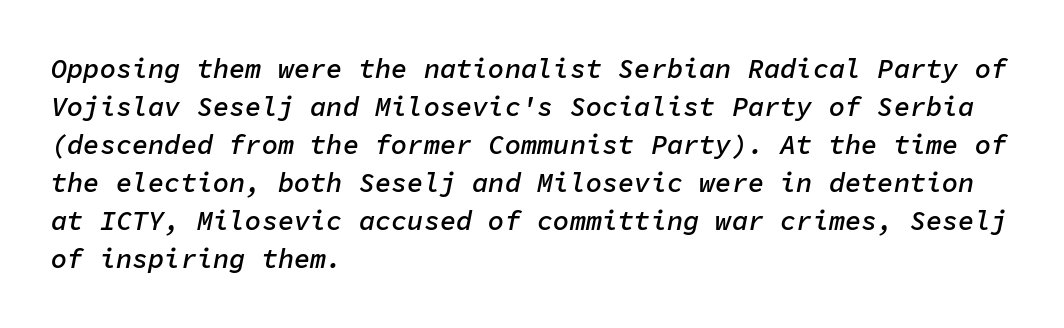
The rendering applies a slant to the glyphs. Plain, unruled lines of type. The passage shown is semibold, sitting just below true bold. This sample is left-justified, so line endings fall wherever the words run out.
